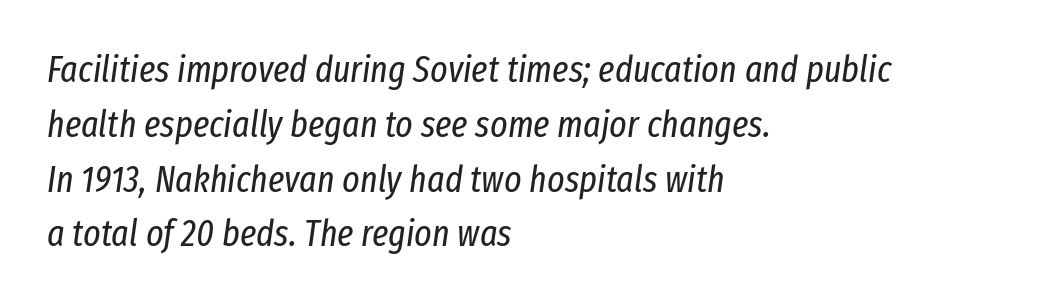
{"italic": "yes", "lean": "right", "slant_degrees": 8, "bold": "no", "weight": "regular", "width": "condensed", "stroke_contrast": "low", "x_height": "medium", "monospaced": "no", "underline": "no", "align": "left", "line_spacing": "normal", "line_spacing_ratio": 1.48, "letter_spacing": "normal", "letter_spacing_em": 0.0, "glyph_px": 37}
